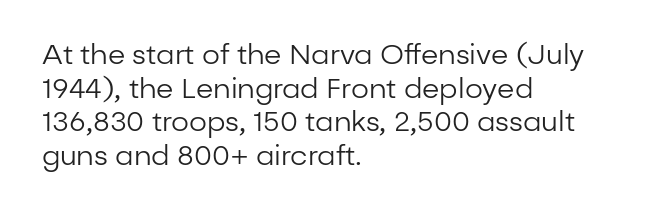
Each stroke keeps to a modest, everyday thickness or less. Plain, unruled lines of type. Which margin do the lines hug? The left one — the right edge is uneven. The letters advance in unequal steps, a hallmark of proportional type. Are there feet on the stems? There aren't — it's a sans. Standard letterfit; no display-style spreading of the glyphs.
